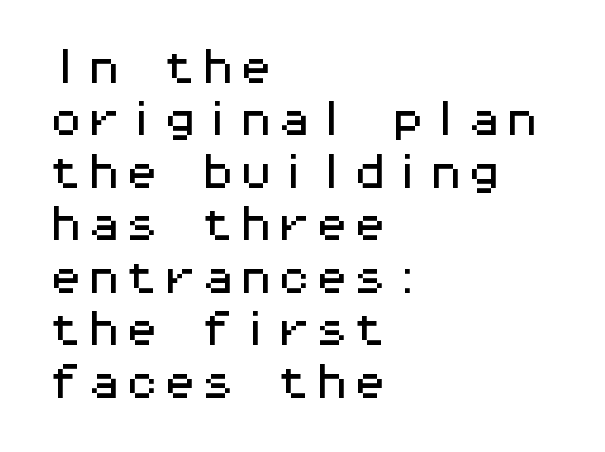
If you drew a line through each stem, it would be perfectly vertical. Is this a fixed-width face? Yes — each glyph sits in an identical cell. The passage shown has conventional tracking throughout. Font category for this specimen: sans-serif.
